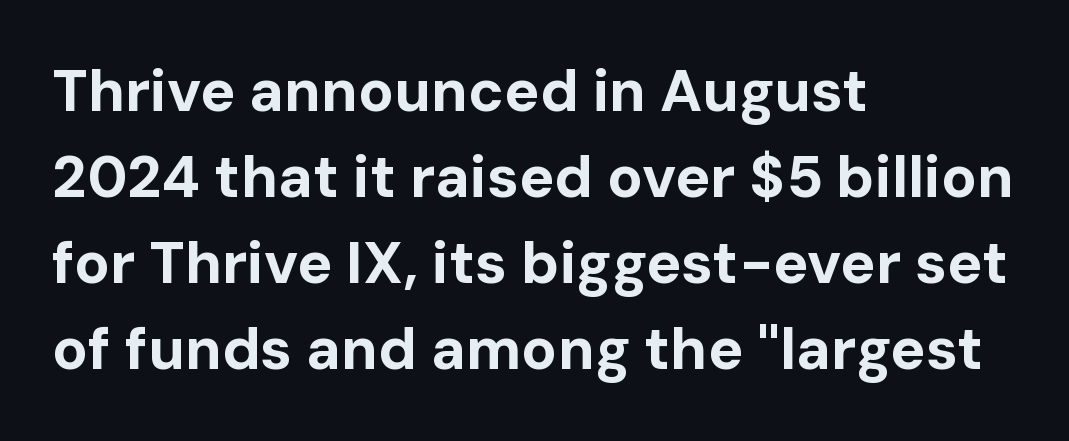
Between one letter and the next there's only the usual sliver of space. Reading down the block, your eye returns to a fixed left position each line. The letters advance in unequal steps, a hallmark of proportional type. The characters display no serif detailing; their extremities are plain. Leading matches the norm, producing a regular column.
